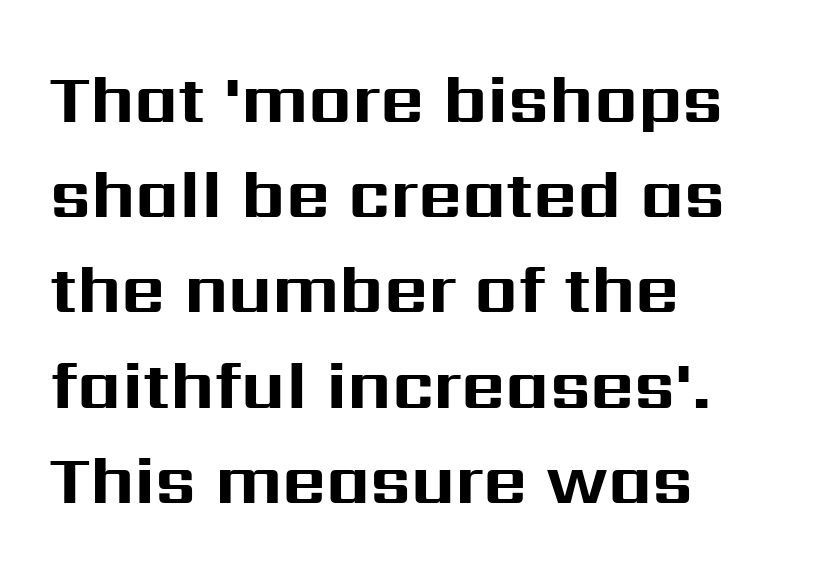
Q: Is the text bold? A: Yes.
Q: Is the text italic (slanted)? A: No, it is upright.
Q: Is the typeface a serif or a sans-serif typeface? A: Sans-serif.
Q: Is the text underlined? A: No.
Q: How is the paragraph aligned? A: Left-aligned.
Q: Is the spacing between letters normal or unusually wide? A: Normal.
Q: Is the spacing between lines tight, normal or loose? A: Normal.
Q: Width (condensed, normal, or wide)? A: Normal.
Q: Stroke contrast? A: Medium.
Q: x-height? A: Medium.
Q: Monospaced? A: No.
